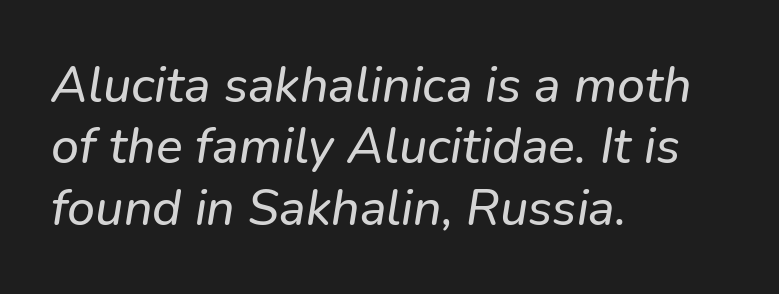
Q: Is the text italic (slanted)? A: Yes, it leans right by about 9 degrees.
Q: Is the text underlined? A: No.
Q: How is the paragraph aligned? A: Left-aligned.
Q: Is the spacing between letters normal or unusually wide? A: Normal.
Q: Width (condensed, normal, or wide)? A: Normal.
Q: Stroke contrast? A: Low.
Q: x-height? A: Medium.
Q: Monospaced? A: No.
